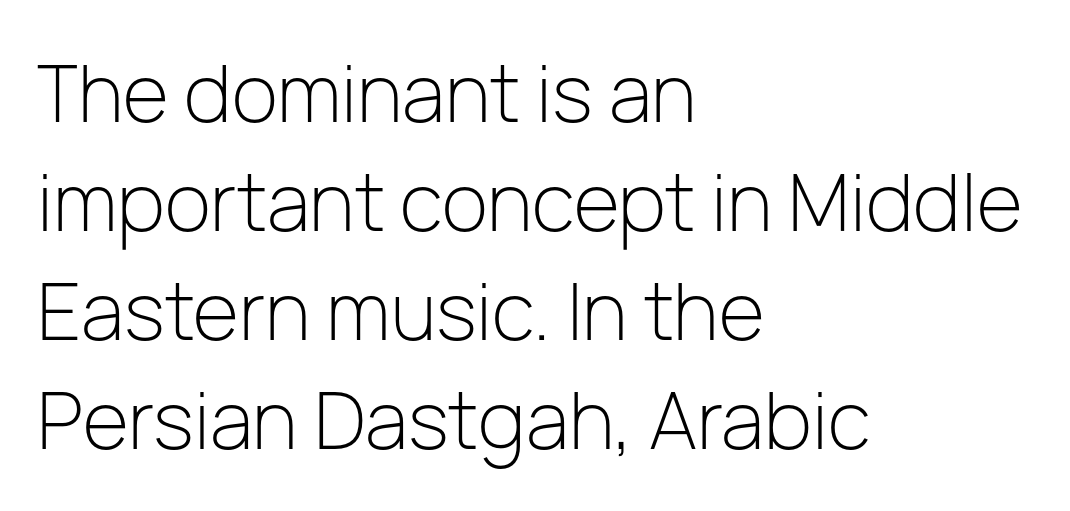
The image shows 79 px light sans-serif type, upright; set left-aligned, normal line spacing (1.38x), normal letter spacing, not underlined; low stroke contrast and a medium x-height.
